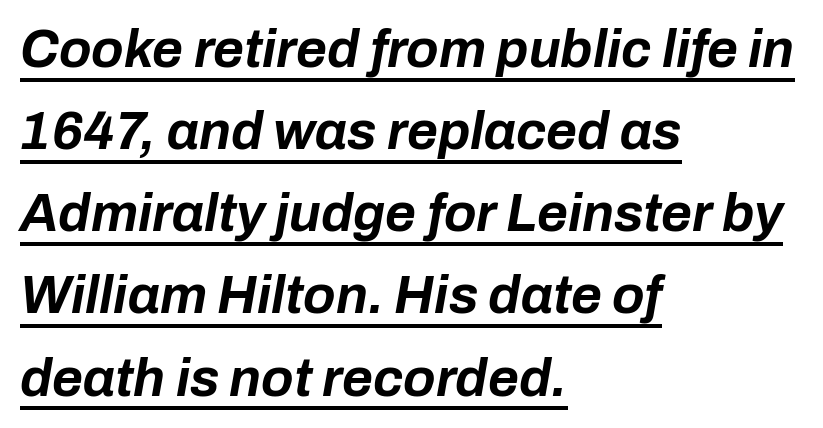
Characters are canted at an angle relative to the baseline's perpendicular. Caption: lettering with a line underneath. Summary of weight: heavy, a full bold. This sample has the flowing, uneven cadence of proportional lettering. Leftover space on each line is placed entirely after the last word.
